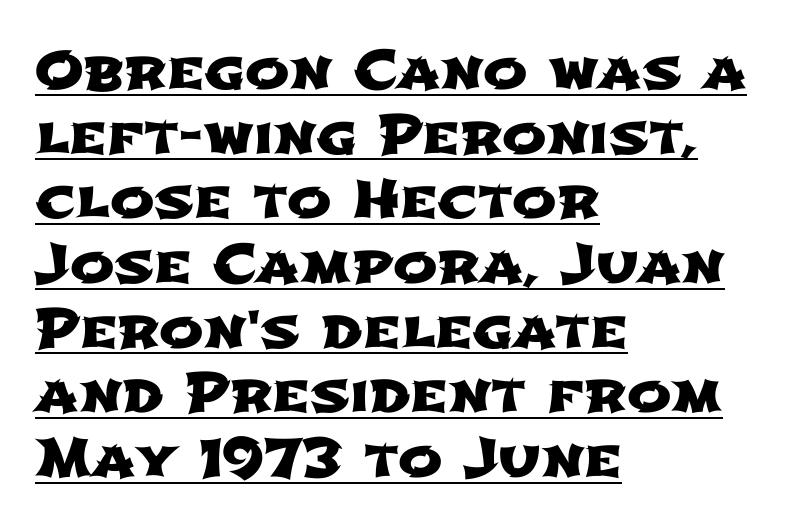
Q: Is the typeface a serif or a sans-serif typeface? A: Sans-serif.
Q: Is the text underlined? A: Yes.
Q: How is the paragraph aligned? A: Left-aligned.
Q: Is the spacing between letters normal or unusually wide? A: Normal.
Q: Width (condensed, normal, or wide)? A: Wide.
Q: Stroke contrast? A: Low.
Q: x-height? A: Medium.
Q: Monospaced? A: No.
